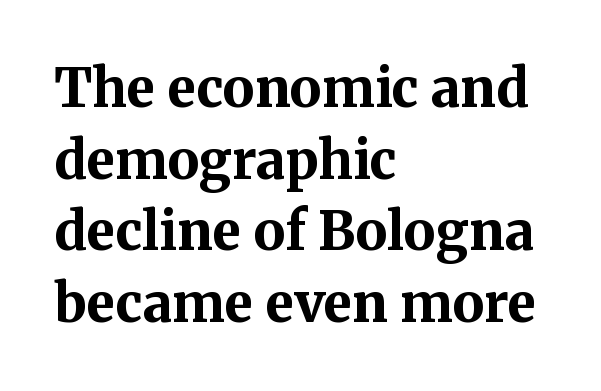
{"serif": "yes", "italic": "no", "bold": "yes", "weight": "bold", "width": "normal", "stroke_contrast": "medium", "x_height": "medium", "monospaced": "no", "underline": "no", "align": "left", "line_spacing": "normal", "line_spacing_ratio": 1.35, "letter_spacing": "normal", "letter_spacing_em": 0.0, "glyph_px": 53}
